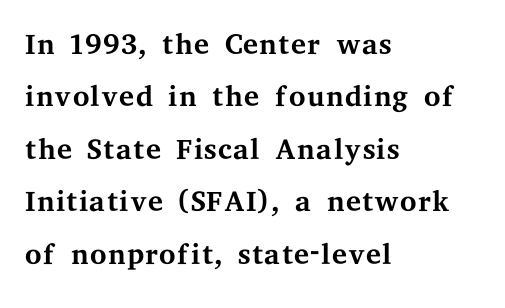
Weight class: somewhere from thin through regular. Designer's note — italics off, roman on. The space directly below the letters is spotless. Casual observation: everything's shoved over to the left. What stands out about the letter spacing? Nothing — it is the standard amount.
